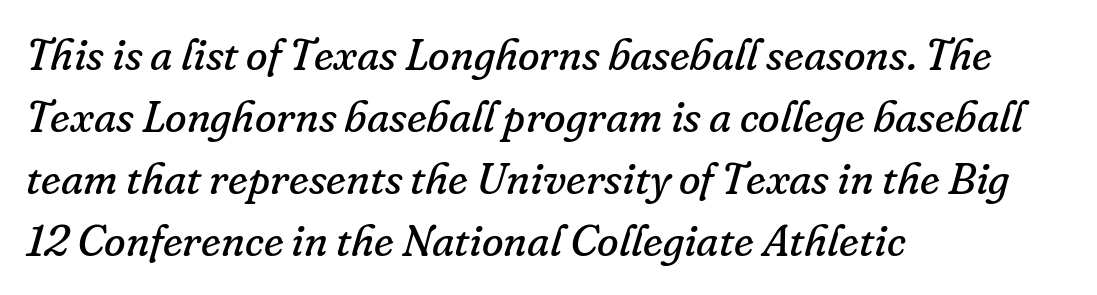
Students, observe: this is what conventionally led text looks like. These lines are rendered in a variable-pitch font. A typesetter would label this face a serif. The font's italic variant was chosen for this text.
